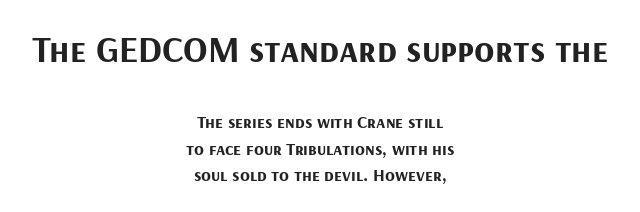
Q: Is the text bold? A: Yes.
Q: Is the text italic (slanted)? A: No, it is upright.
Q: Is the typeface a serif or a sans-serif typeface? A: Sans-serif.
Q: Is the text underlined? A: No.
Q: How is the paragraph aligned? A: Centered.
Q: Is the spacing between letters normal or unusually wide? A: Normal.
Q: Is the spacing between lines tight, normal or loose? A: Normal.
Q: Which block of text is set in a larger size, the first (top) or the second (bottom)? A: The first (top) one.
Q: Width (condensed, normal, or wide)? A: Normal.
Q: Stroke contrast? A: Medium.
Q: x-height? A: Medium.
Q: Monospaced? A: No.
